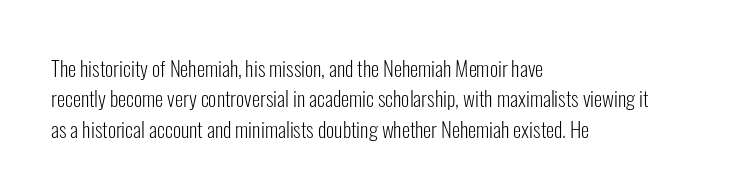
Letter spacing: default. Ink coverage per letter is moderate at most. The rag falls on the right side of this text block. Descenders are the only things crossing below the line. This block has exactly the height ordinary leading produces. This is the regular roman posture of the typeface.
